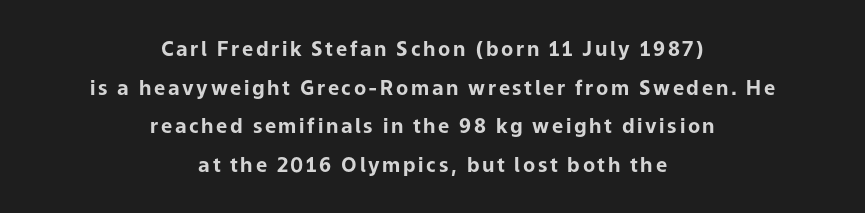
The image shows 20 px bold type, upright; set centered, loose line spacing (1.93x), not underlined.
